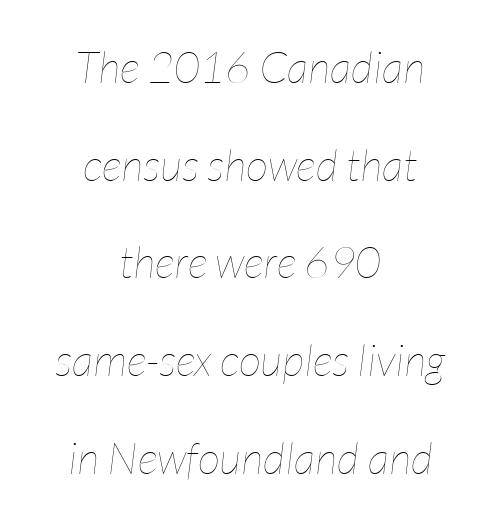
{"italic": "yes", "lean": "right", "slant_degrees": 7, "bold": "no", "weight": "thin", "width": "condensed", "stroke_contrast": "low", "x_height": "medium", "monospaced": "no", "underline": "no", "align": "center", "line_spacing": "loose", "line_spacing_ratio": 2.22, "letter_spacing": "normal", "letter_spacing_em": 0.0, "glyph_px": 44}
